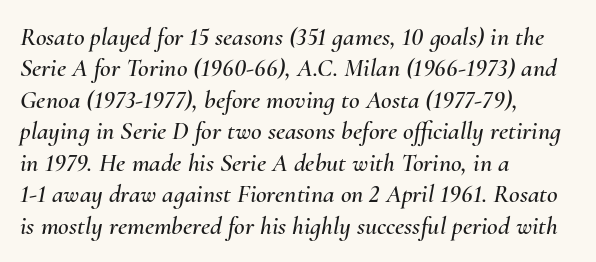
Q: Is the text italic (slanted)? A: Yes, it leans right by about 10 degrees.
Q: Is the text underlined? A: No.
Q: How is the paragraph aligned? A: Left-aligned.
Q: Is the spacing between letters normal or unusually wide? A: Normal.
